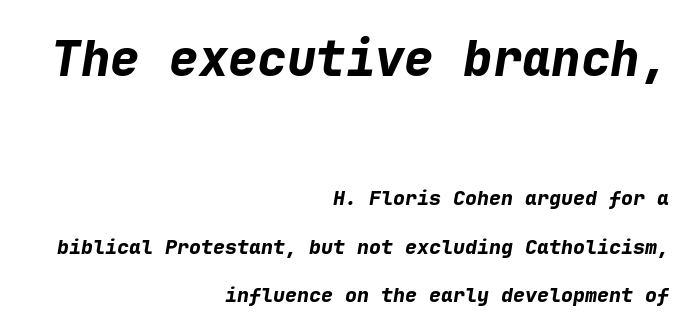
Every character sits at an angle, as italics do. The composition opens big and finishes small. The strokes are fattened all the way to bold. This rendering uses right alignment, leaving the left contour irregular. Baseline-to-baseline distance is far greater than the letter height. The foot of each line stays bare and open.
